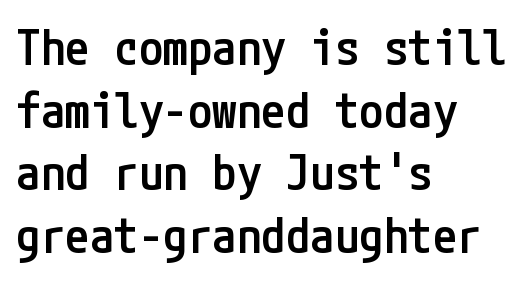
The image shows 49 px semibold, condensed sans-serif type, upright; set left-aligned, normal line spacing (1.28x), normal letter spacing, not underlined; low stroke contrast and a medium x-height.
